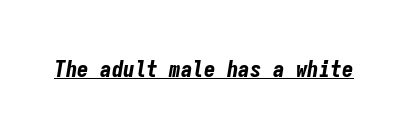
Q: Is the text bold? A: Yes.
Q: Is the text italic (slanted)? A: Yes, it leans right by about 9 degrees.
Q: Is the text underlined? A: Yes.
Q: Is the spacing between letters normal or unusually wide? A: Normal.
